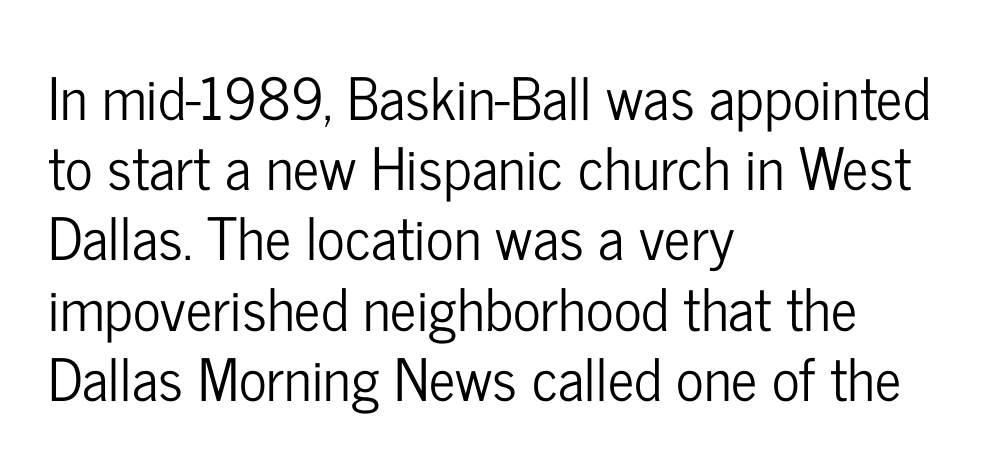
{"serif": "no", "italic": "no", "width": "condensed", "stroke_contrast": "low", "x_height": "medium", "monospaced": "no", "underline": "no", "align": "left", "line_spacing_ratio": 1.21, "letter_spacing": "normal", "letter_spacing_em": 0.0, "glyph_px": 58}
